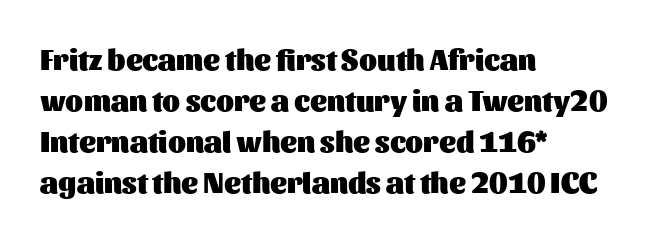
Q: Is the text bold? A: Yes.
Q: Is the text italic (slanted)? A: No, it is upright.
Q: Is the typeface a serif or a sans-serif typeface? A: Sans-serif.
Q: Is the text underlined? A: No.
Q: How is the paragraph aligned? A: Left-aligned.
Q: Is the spacing between letters normal or unusually wide? A: Normal.
Q: Is the spacing between lines tight, normal or loose? A: Normal.
Q: Width (condensed, normal, or wide)? A: Normal.
Q: Stroke contrast? A: Medium.
Q: x-height? A: Medium.
Q: Monospaced? A: No.
